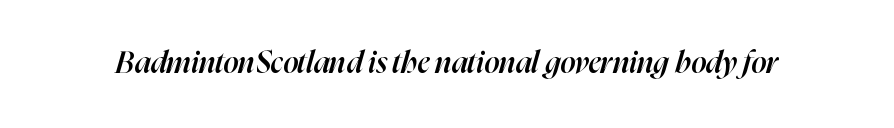
Slightly chunky letters — semibold, I'd say, not full bold. Note the varied advance widths — an 'i' is clearly narrower than an 'm'. Quick note: underline off. The face used here is rendered with its standard letterfit. The rendering applies a slant to the glyphs.
